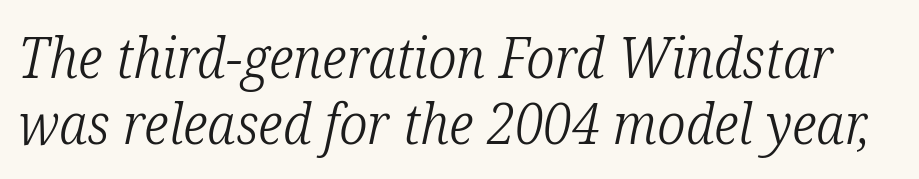
Q: Is the text bold? A: No.
Q: Is the text italic (slanted)? A: Yes, it leans right by about 12 degrees.
Q: Is the typeface a serif or a sans-serif typeface? A: Serif.
Q: Is the text underlined? A: No.
Q: Is the spacing between letters normal or unusually wide? A: Normal.
Q: Width (condensed, normal, or wide)? A: Condensed.
Q: Stroke contrast? A: Low.
Q: x-height? A: Medium.
Q: Monospaced? A: No.
